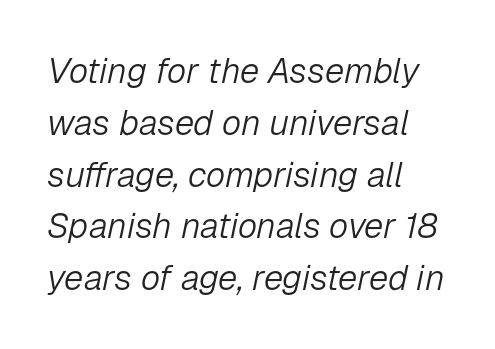
Q: Is the text bold? A: No.
Q: Is the text italic (slanted)? A: Yes, it leans right by about 12 degrees.
Q: Is the text underlined? A: No.
Q: How is the paragraph aligned? A: Left-aligned.
Q: Is the spacing between letters normal or unusually wide? A: Normal.
Q: Is the spacing between lines tight, normal or loose? A: Normal.
Q: Width (condensed, normal, or wide)? A: Normal.
Q: Stroke contrast? A: Low.
Q: x-height? A: Medium.
Q: Monospaced? A: No.
